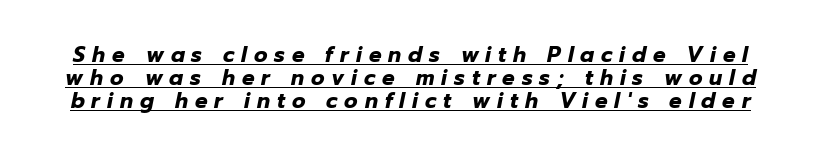
{"italic": "yes", "lean": "right", "slant_degrees": 12, "bold": "yes", "underline": "yes", "line_spacing": "tight", "line_spacing_ratio": 1.1, "letter_spacing": "wide", "letter_spacing_em": 0.33, "glyph_px": 21}
